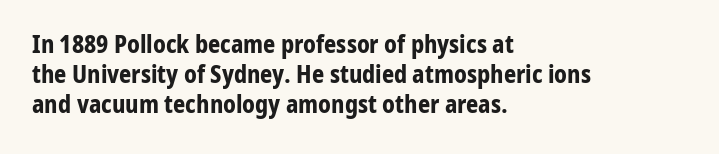
The characters look thick and weighty, a clear bold. Rows of type keep a routine distance in the vertical direction. Each word holds together tightly as a unit, with standard inter-letter gaps. Does the copy run flush right? No — it runs flush left. Beneath every word, the page is bare.
